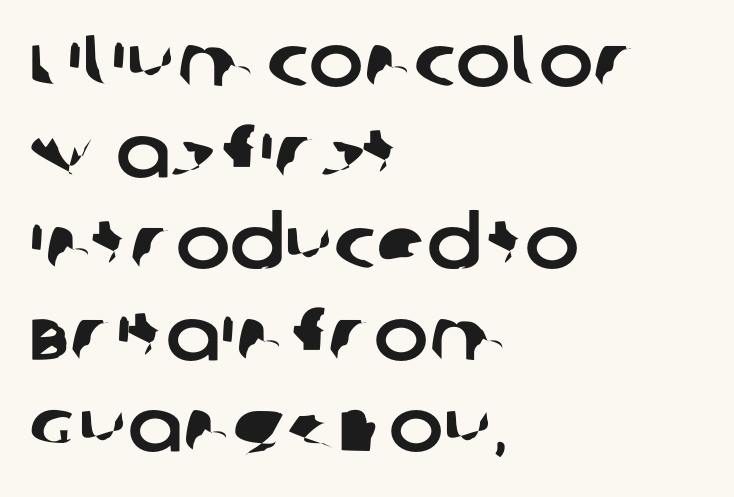
Spacing between characters is what you'd get straight out of the box. What kind of face is this? One without serifs — a sans. The passage shown is typed in a proportional face where columns would drift. Is the block centered? No — it sits flush against the left margin.
